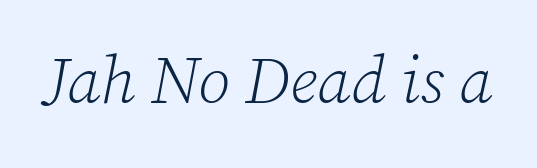
Unlike a clean sans, this face finishes its strokes with serifs. Character widths vary here, with narrow letters taking less room than wide ones. The passage shown leans; its letterforms are oblique. You could call the tracking neutral — neither tight nor loose. No heavy texture on the line: the type isn't bold.
